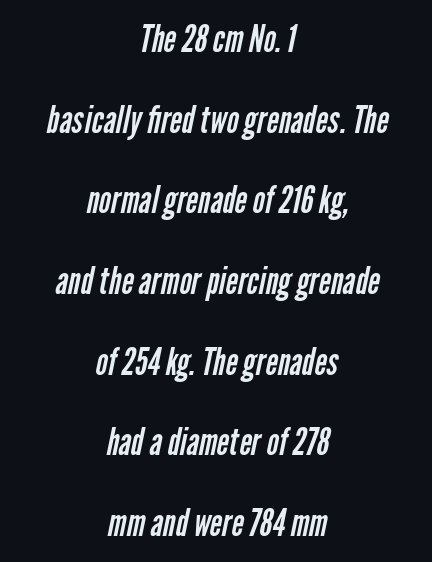
Q: Is the text bold? A: No.
Q: Is the typeface a serif or a sans-serif typeface? A: Sans-serif.
Q: Is the text underlined? A: No.
Q: How is the paragraph aligned? A: Centered.
Q: Is the spacing between letters normal or unusually wide? A: Normal.
Q: Is the spacing between lines tight, normal or loose? A: Loose.
Q: Width (condensed, normal, or wide)? A: Condensed.
Q: Stroke contrast? A: Low.
Q: x-height? A: Medium.
Q: Monospaced? A: No.
